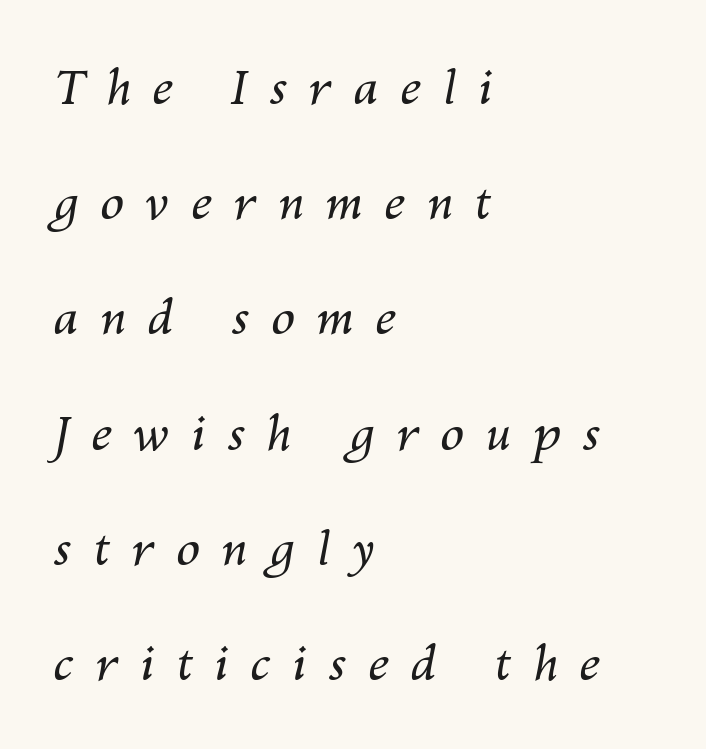
Q: Is the text bold? A: No.
Q: Is the text italic (slanted)? A: Yes, it leans right by about 10 degrees.
Q: Is the text underlined? A: No.
Q: How is the paragraph aligned? A: Left-aligned.
Q: Is the spacing between letters normal or unusually wide? A: Unusually wide.
Q: Is the spacing between lines tight, normal or loose? A: Loose.
Q: Width (condensed, normal, or wide)? A: Normal.
Q: Stroke contrast? A: Medium.
Q: x-height? A: Medium.
Q: Monospaced? A: No.
